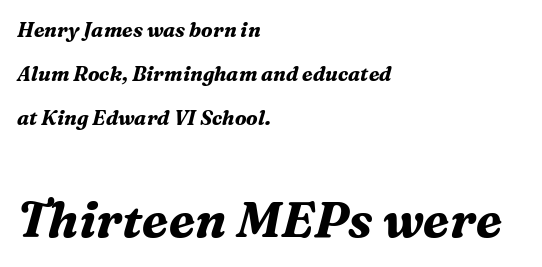
Q: Is the text bold? A: Yes.
Q: Is the text italic (slanted)? A: Yes, it leans right by about 16 degrees.
Q: Is the typeface a serif or a sans-serif typeface? A: Serif.
Q: Is the text underlined? A: No.
Q: How is the paragraph aligned? A: Left-aligned.
Q: Is the spacing between letters normal or unusually wide? A: Normal.
Q: Is the spacing between lines tight, normal or loose? A: Loose.
Q: Which block of text is set in a larger size, the first (top) or the second (bottom)? A: The second (bottom) one.
Q: Width (condensed, normal, or wide)? A: Normal.
Q: Stroke contrast? A: Medium.
Q: x-height? A: Medium.
Q: Monospaced? A: No.
